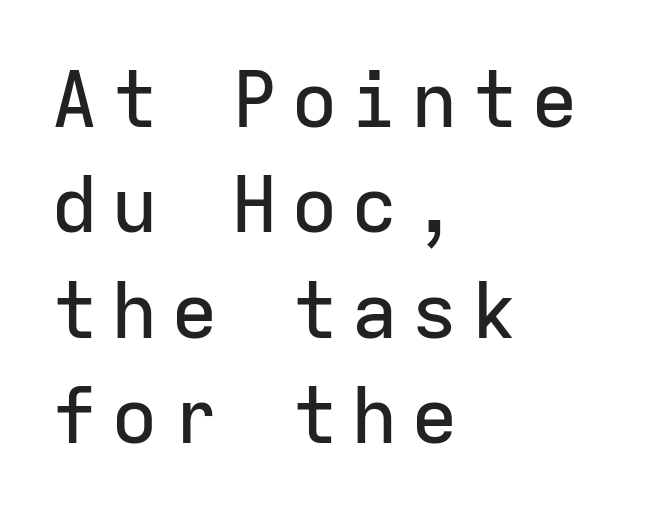
Q: Is the text italic (slanted)? A: No, it is upright.
Q: Is the typeface a serif or a sans-serif typeface? A: Sans-serif.
Q: Is the text underlined? A: No.
Q: How is the paragraph aligned? A: Left-aligned.
Q: Is the spacing between lines tight, normal or loose? A: Normal.
Q: Width (condensed, normal, or wide)? A: Normal.
Q: Stroke contrast? A: Low.
Q: x-height? A: Medium.
Q: Monospaced? A: Yes.
